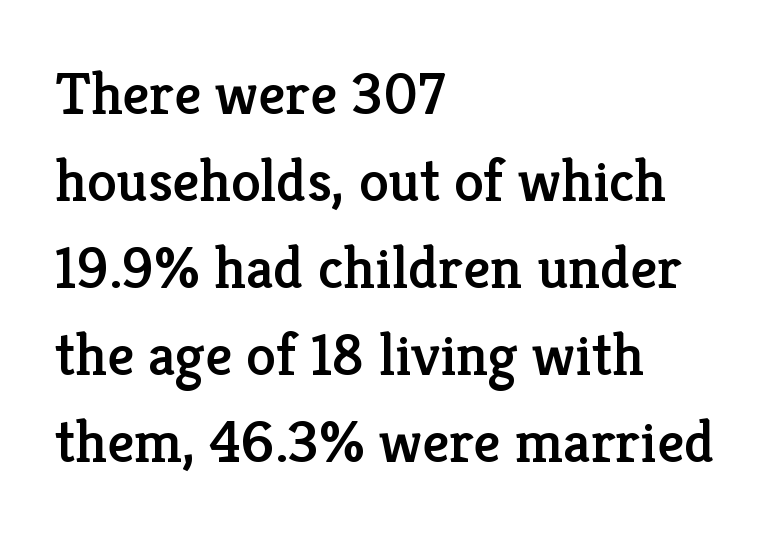
The image shows 60 px serif type, upright; set left-aligned, normal line spacing (1.45x), normal letter spacing, not underlined; low stroke contrast and a medium x-height.
